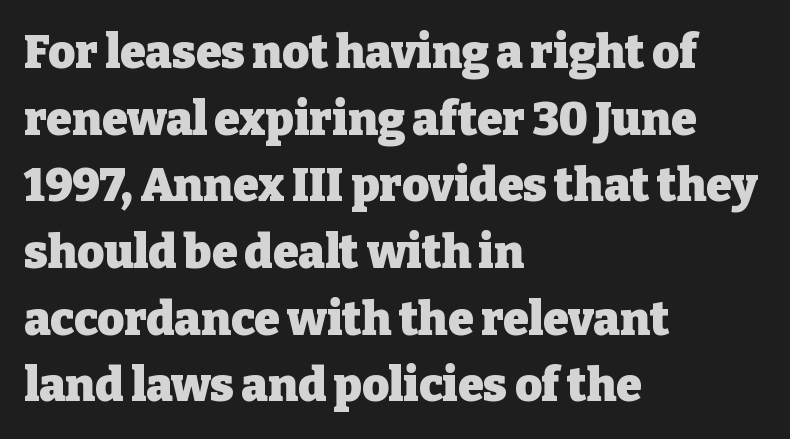
Q: Is the text bold? A: Yes.
Q: Is the text italic (slanted)? A: No, it is upright.
Q: Is the typeface a serif or a sans-serif typeface? A: Serif.
Q: Is the text underlined? A: No.
Q: How is the paragraph aligned? A: Left-aligned.
Q: Is the spacing between letters normal or unusually wide? A: Normal.
Q: Is the spacing between lines tight, normal or loose? A: Normal.
Q: Width (condensed, normal, or wide)? A: Normal.
Q: Stroke contrast? A: Low.
Q: x-height? A: Medium.
Q: Monospaced? A: No.
